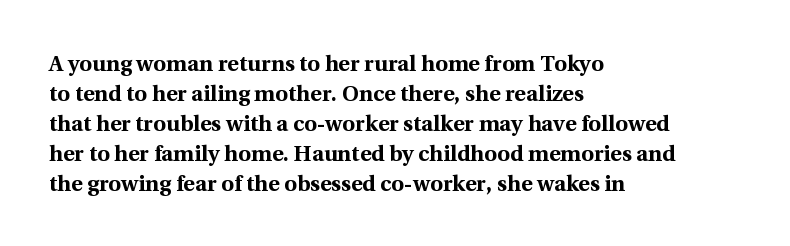
Q: Is the text bold? A: Yes.
Q: Is the text italic (slanted)? A: No, it is upright.
Q: Is the text underlined? A: No.
Q: How is the paragraph aligned? A: Left-aligned.
Q: Is the spacing between letters normal or unusually wide? A: Normal.
Q: Is the spacing between lines tight, normal or loose? A: Normal.
